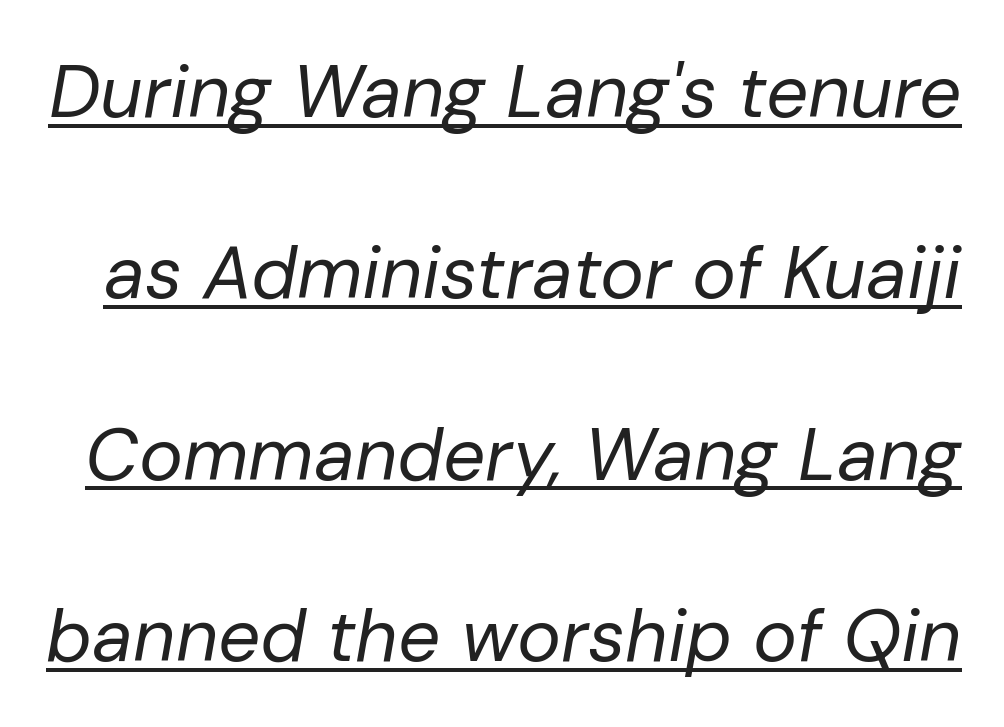
Q: Is the text bold? A: No.
Q: Is the text italic (slanted)? A: Yes, it leans right by about 10 degrees.
Q: Is the text underlined? A: Yes.
Q: Is the spacing between letters normal or unusually wide? A: Normal.
Q: Is the spacing between lines tight, normal or loose? A: Loose.
Q: Width (condensed, normal, or wide)? A: Normal.
Q: Stroke contrast? A: Low.
Q: x-height? A: Medium.
Q: Monospaced? A: No.
